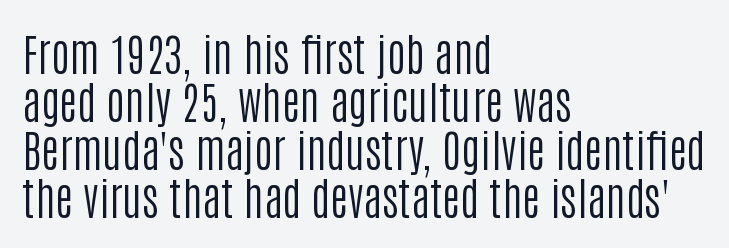
Q: Is the text bold? A: No.
Q: Is the text italic (slanted)? A: No, it is upright.
Q: Is the typeface a serif or a sans-serif typeface? A: Sans-serif.
Q: Is the text underlined? A: No.
Q: How is the paragraph aligned? A: Left-aligned.
Q: Is the spacing between letters normal or unusually wide? A: Normal.
Q: Is the spacing between lines tight, normal or loose? A: Tight.
Q: Width (condensed, normal, or wide)? A: Condensed.
Q: Stroke contrast? A: Low.
Q: x-height? A: Large.
Q: Monospaced? A: No.
